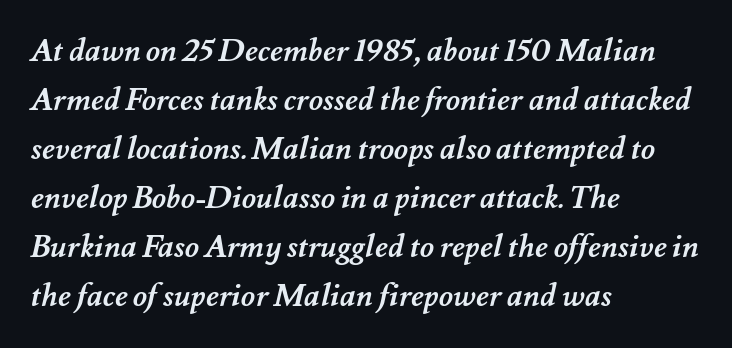
{"bold": "yes", "weight": "semibold", "width": "normal", "stroke_contrast": "medium", "x_height": "small", "monospaced": "no", "underline": "no", "align": "left", "line_spacing": "normal", "line_spacing_ratio": 1.58, "letter_spacing": "normal", "letter_spacing_em": 0.0, "glyph_px": 31}
